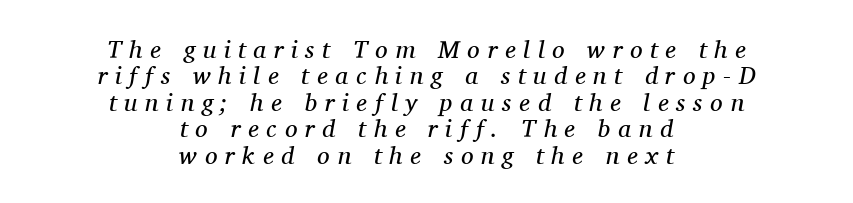
These lines are centered, leaving both edges ragged. There's an unmistakable incline to the writing here. Does extra space separate the letters? Yes, quite a lot of it. The strokes are not fattened; the text isn't bold.
